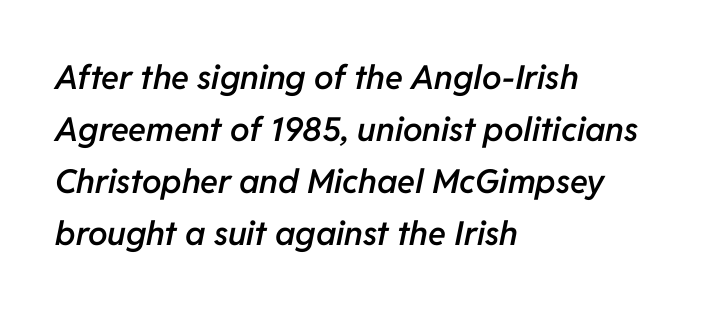
The image shows 33 px semibold type, italic (leaning right); set left-aligned, normal line spacing (1.58x), normal letter spacing, not underlined; low stroke contrast and a medium x-height.
